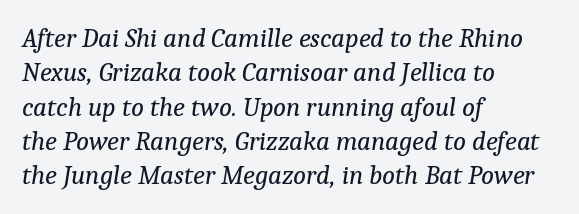
Q: Is the text bold? A: No.
Q: Is the text italic (slanted)? A: Yes, it leans right by about 9 degrees.
Q: Is the text underlined? A: No.
Q: How is the paragraph aligned? A: Left-aligned.
Q: Is the spacing between letters normal or unusually wide? A: Normal.
Q: Is the spacing between lines tight, normal or loose? A: Normal.
